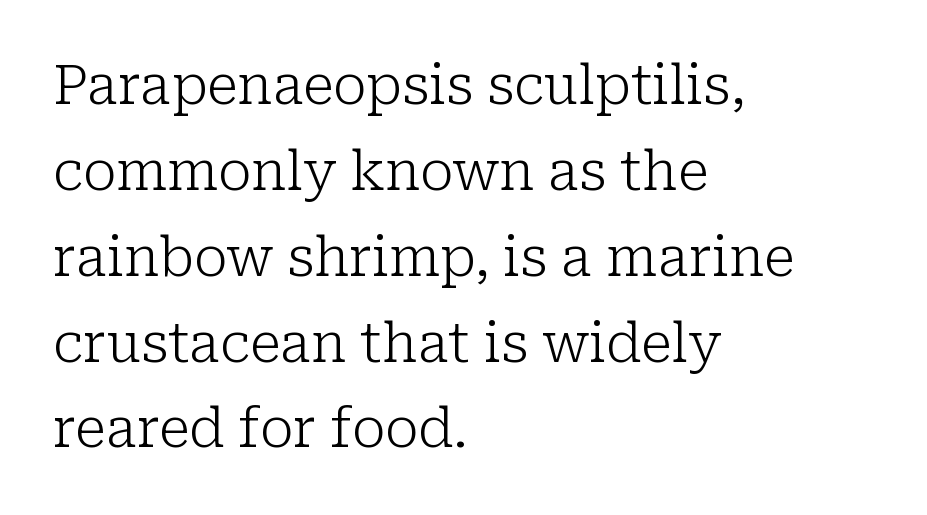
The image shows 54 px light serif type, upright; set left-aligned, normal line spacing (1.59x), normal letter spacing, not underlined; low stroke contrast and a medium x-height.
